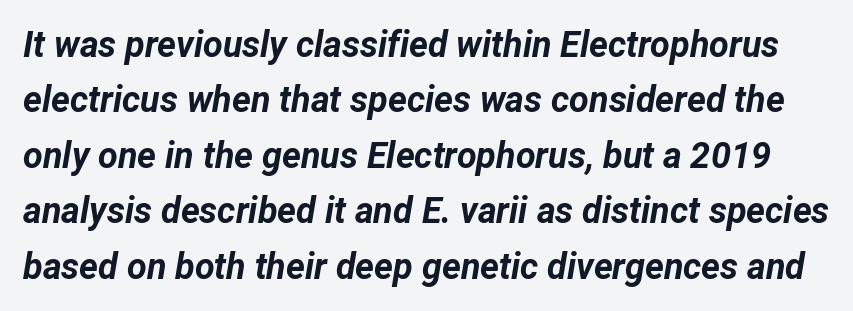
The space directly below the letters is spotless. Evenly set lines give the paragraph a standard silhouette. Strong, thick strokes mark this as bold type. The face used here has a pronounced slope to its letters. Do the characters align in a grid? No, the font is proportional. Each word holds together tightly as a unit, with standard inter-letter gaps.
